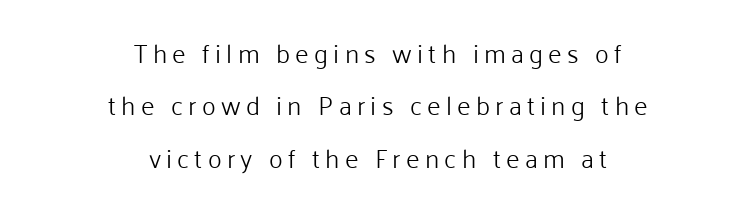
The passage is arranged like a title page — every line centered. Rendered with straight, roman letterforms. Words float on clear page, feet unadorned. Each word looks stretched out because of the extra space between its letters.
